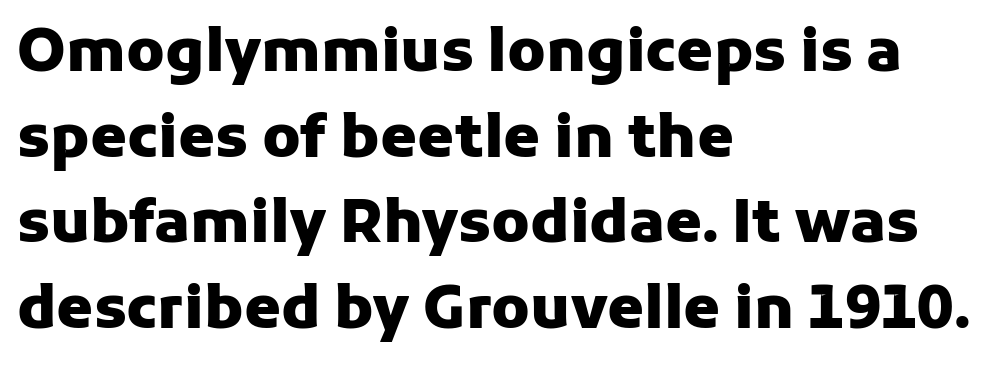
The image shows 59 px heavy sans-serif type, upright; set left-aligned, normal line spacing (1.45x), normal letter spacing, not underlined; low stroke contrast and a medium x-height.
